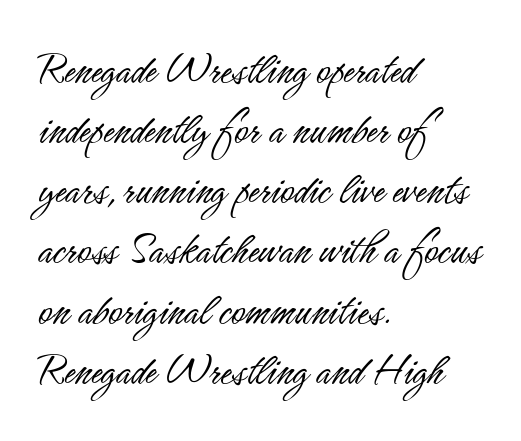
Q: Is the text bold? A: No.
Q: Is the text italic (slanted)? A: Yes.
Q: Is the typeface a serif or a sans-serif typeface? A: Sans-serif.
Q: Is the text underlined? A: No.
Q: How is the paragraph aligned? A: Left-aligned.
Q: Is the spacing between letters normal or unusually wide? A: Normal.
Q: Is the spacing between lines tight, normal or loose? A: Normal.
Q: Width (condensed, normal, or wide)? A: Condensed.
Q: Stroke contrast? A: Low.
Q: x-height? A: Small.
Q: Monospaced? A: No.
